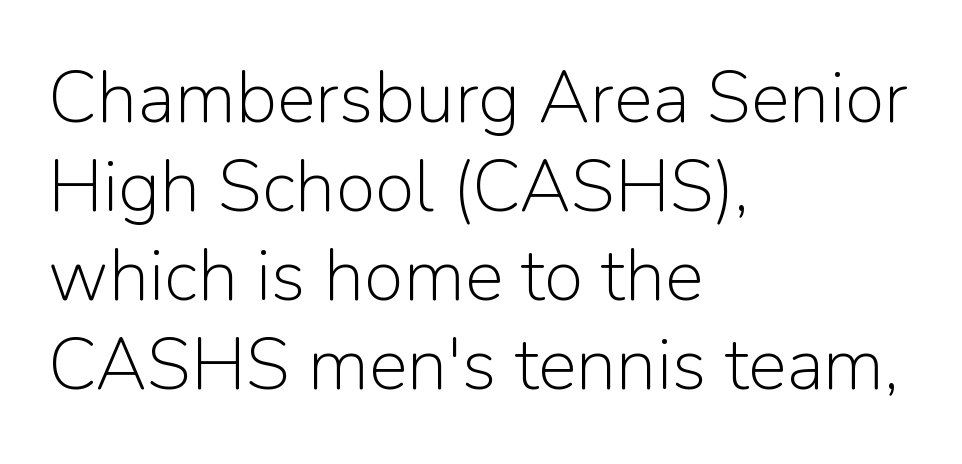
Caption: multi-line text, flush left, ragged right. Letters rest on an invisible, unmarked baseline. Spacing between characters is what you'd get straight out of the box. Weight class: somewhere from thin through regular.
